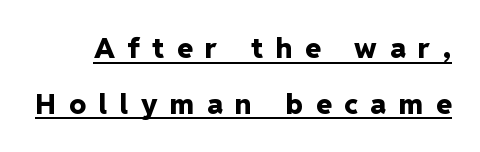
The image shows 28 px heavy sans-serif type, upright; set loose line spacing (1.99x), unusually wide letter spacing (+0.46 em), underlined; low stroke contrast and a medium x-height.
